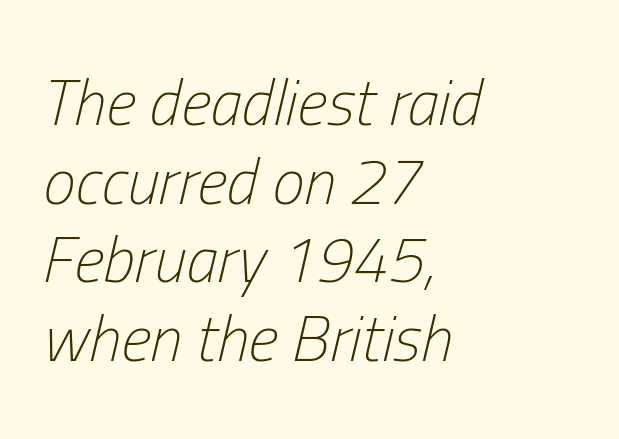
{"italic": "yes", "lean": "right", "slant_degrees": 13, "bold": "no", "weight": "light", "width": "condensed", "stroke_contrast": "low", "x_height": "medium", "monospaced": "no", "underline": "no", "align": "left", "line_spacing_ratio": 1.21, "letter_spacing": "normal", "letter_spacing_em": 0.0, "glyph_px": 65}
